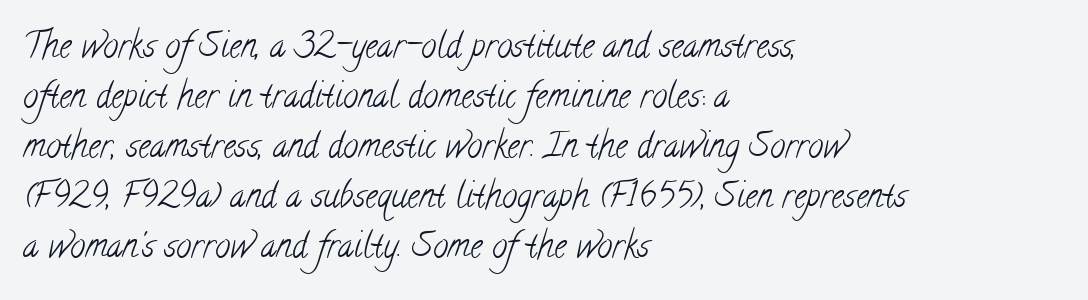
The image shows 34 px light, condensed type; set left-aligned, normal line spacing (1.47x), normal letter spacing, not underlined; low stroke contrast and a small x-height.
